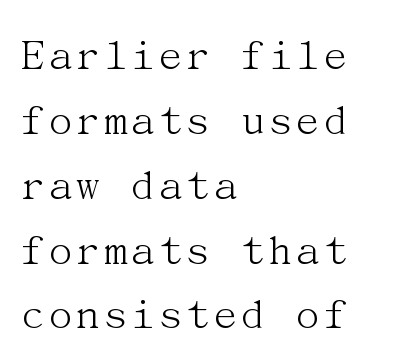
Q: Is the text bold? A: No.
Q: Is the text italic (slanted)? A: No, it is upright.
Q: Is the typeface a serif or a sans-serif typeface? A: Serif.
Q: Is the text underlined? A: No.
Q: How is the paragraph aligned? A: Left-aligned.
Q: Is the spacing between letters normal or unusually wide? A: Normal.
Q: Is the spacing between lines tight, normal or loose? A: Normal.
Q: Width (condensed, normal, or wide)? A: Normal.
Q: Stroke contrast? A: Medium.
Q: x-height? A: Medium.
